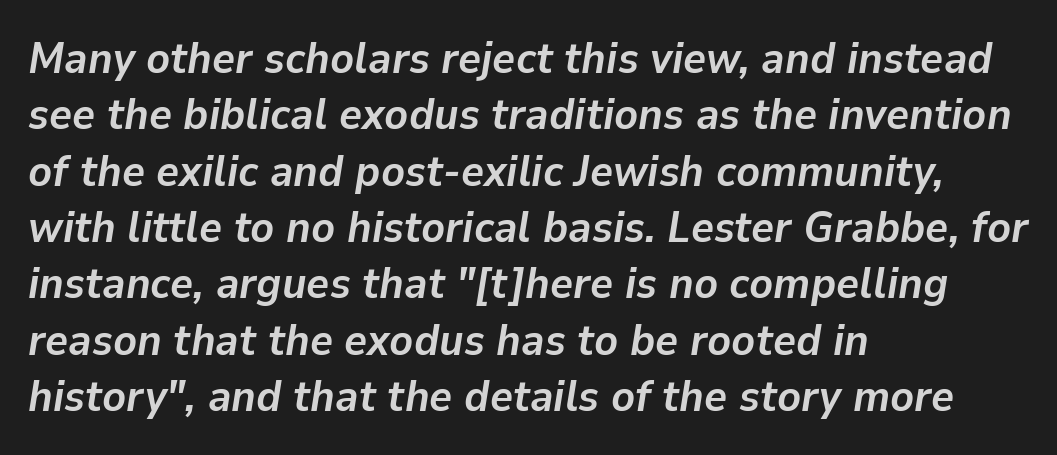
Q: Is the text bold? A: Yes.
Q: Is the text italic (slanted)? A: Yes, it leans right by about 9 degrees.
Q: Is the text underlined? A: No.
Q: How is the paragraph aligned? A: Left-aligned.
Q: Is the spacing between letters normal or unusually wide? A: Normal.
Q: Is the spacing between lines tight, normal or loose? A: Normal.
Q: Width (condensed, normal, or wide)? A: Normal.
Q: Stroke contrast? A: Low.
Q: x-height? A: Medium.
Q: Monospaced? A: No.
